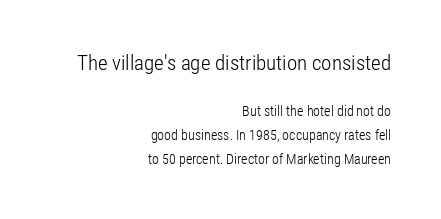
Q: Is the text bold? A: No.
Q: Is the text italic (slanted)? A: No, it is upright.
Q: Is the text underlined? A: No.
Q: How is the paragraph aligned? A: Right-aligned.
Q: Is the spacing between letters normal or unusually wide? A: Normal.
Q: Which block of text is set in a larger size, the first (top) or the second (bottom)? A: The first (top) one.
